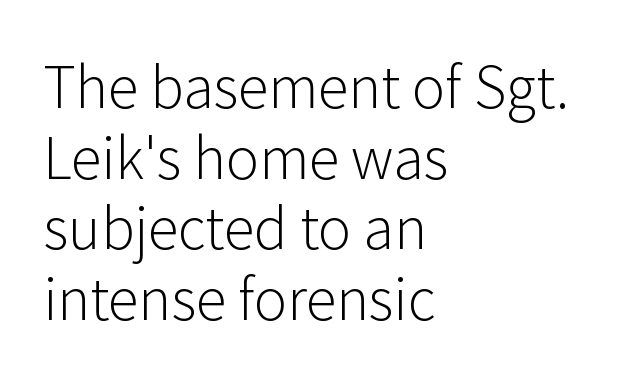
The setting favours the left margin, as ordinary paragraphs usually do. This is sans-serif lettering, the kind often seen on screens and signage. Is there much room between lines? A standard amount, neither cramped nor airy. Nope, not italic — everything's standing straight.
